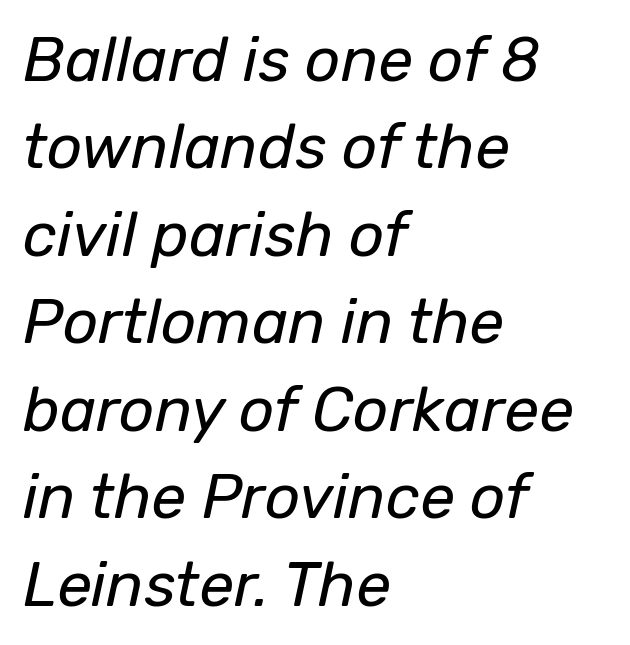
Q: Is the text bold? A: No.
Q: Is the text italic (slanted)? A: Yes, it leans right by about 12 degrees.
Q: Is the text underlined? A: No.
Q: How is the paragraph aligned? A: Left-aligned.
Q: Is the spacing between letters normal or unusually wide? A: Normal.
Q: Is the spacing between lines tight, normal or loose? A: Normal.
Q: Width (condensed, normal, or wide)? A: Normal.
Q: Stroke contrast? A: Low.
Q: x-height? A: Medium.
Q: Monospaced? A: No.
